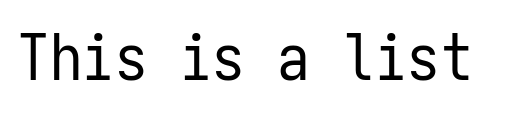
The image shows 65 px regular-weight, condensed sans-serif type, upright, monospaced; set normal letter spacing, not underlined; low stroke contrast and a medium x-height.
